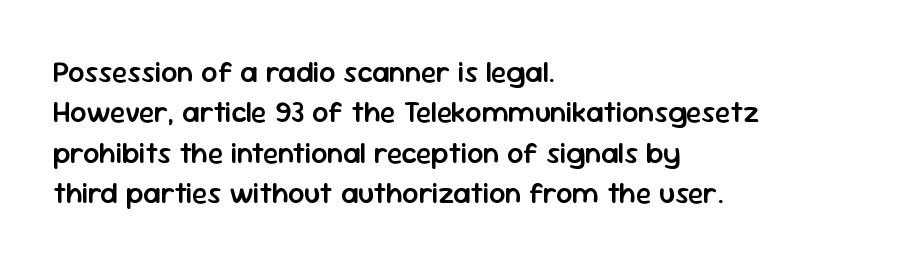
Q: Is the text bold? A: Semi-bold.
Q: Is the text italic (slanted)? A: No, it is upright.
Q: Is the typeface a serif or a sans-serif typeface? A: Sans-serif.
Q: Is the text underlined? A: No.
Q: How is the paragraph aligned? A: Left-aligned.
Q: Is the spacing between letters normal or unusually wide? A: Normal.
Q: Is the spacing between lines tight, normal or loose? A: Normal.
Q: Width (condensed, normal, or wide)? A: Normal.
Q: Stroke contrast? A: Low.
Q: x-height? A: Medium.
Q: Monospaced? A: No.
